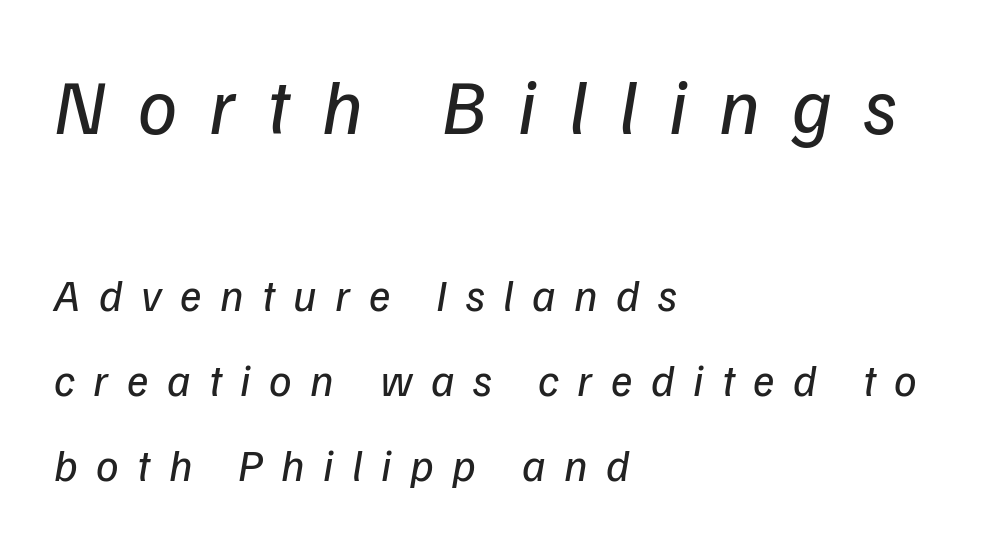
The image shows 78 px regular-weight type, italic (leaning right); set left-aligned, line spacing 1.89x, unusually wide letter spacing (+0.41 em), not underlined; the first (top) block is 1.73x larger; low stroke contrast and a medium x-height.
